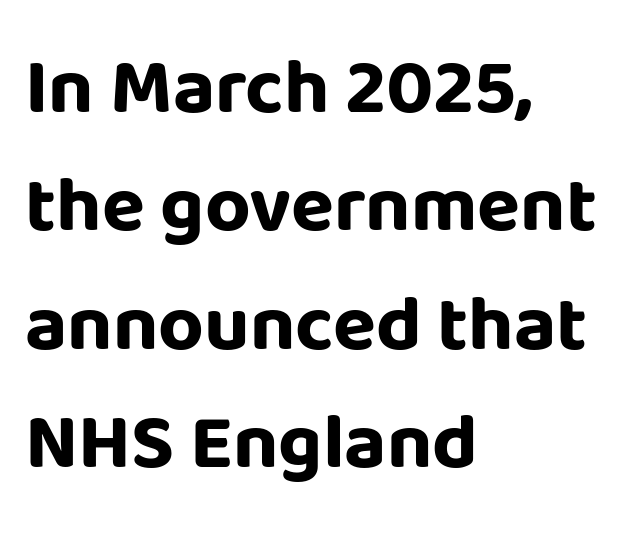
A typesetter would call this zero additional tracking. This sample keeps an unexceptional amount of space between lines. Varying glyph widths throughout — classic text-font behaviour. The letters are bold, with thick, heavy strokes. The setting favours the left margin, as ordinary paragraphs usually do.
